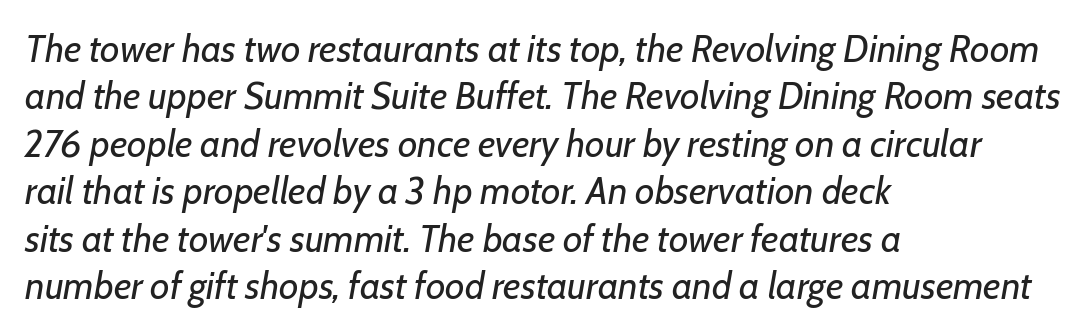
The passage shown is typed in a proportional face where columns would drift. Would a proofreader flag this as italicized? Yes. Underline: absent. The horizontal fit of the characters is conventional and even.
